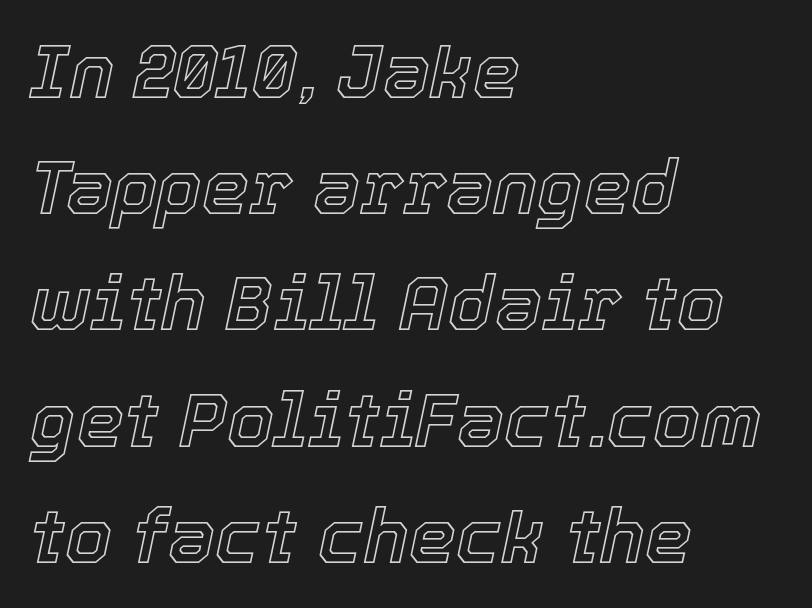
Inter-character spacing is left at the font's built-in metrics. This sample has the flowing, uneven cadence of proportional lettering. Bare-footed words on every line. Teacher's note: observe the even left margin — that is flush-left alignment. Horizontal bands of white between lines are of average thickness.
